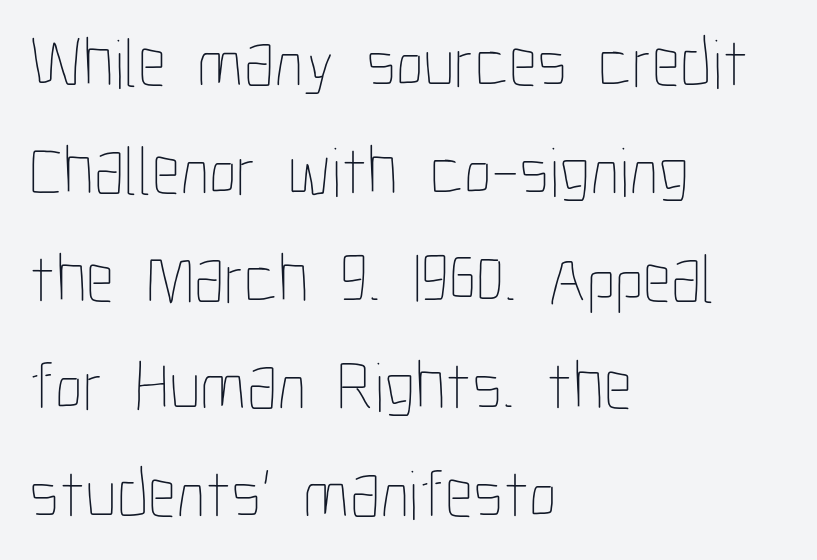
Horizontally, the lines are justified to the leading edge only. There is no visible air inserted between adjacent glyphs. Descenders hang freely into open space. Character widths vary here, with narrow letters taking less room than wide ones. Rendered with straight, roman letterforms.
